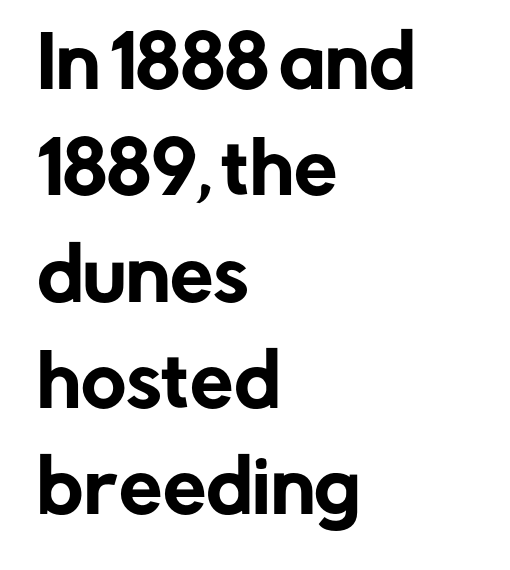
Q: Is the text italic (slanted)? A: No, it is upright.
Q: Is the typeface a serif or a sans-serif typeface? A: Sans-serif.
Q: Is the text underlined? A: No.
Q: How is the paragraph aligned? A: Left-aligned.
Q: Is the spacing between letters normal or unusually wide? A: Normal.
Q: Is the spacing between lines tight, normal or loose? A: Normal.
Q: Width (condensed, normal, or wide)? A: Normal.
Q: Stroke contrast? A: Low.
Q: x-height? A: Medium.
Q: Monospaced? A: No.
